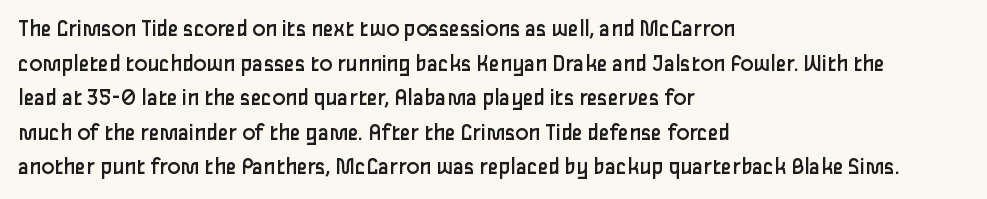
Q: Is the text bold? A: No.
Q: Is the text italic (slanted)? A: No, it is upright.
Q: Is the text underlined? A: No.
Q: How is the paragraph aligned? A: Left-aligned.
Q: Is the spacing between letters normal or unusually wide? A: Normal.
Q: Is the spacing between lines tight, normal or loose? A: Normal.
